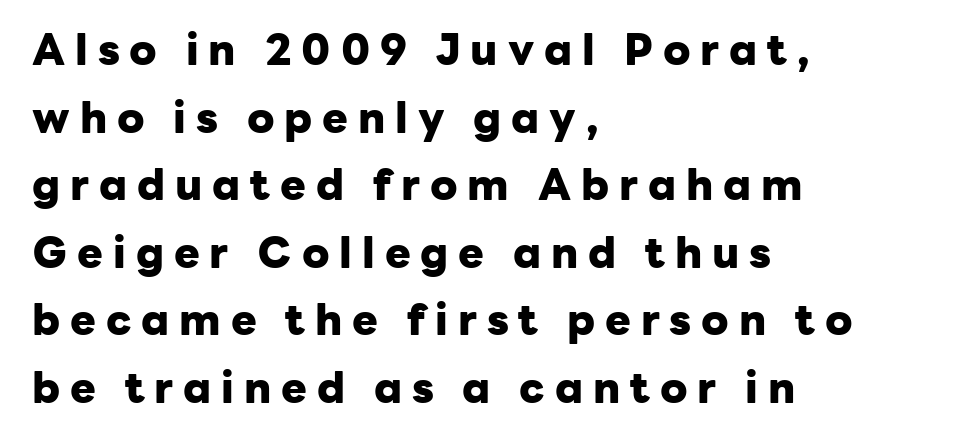
The image shows 43 px heavy sans-serif type, upright; set left-aligned, normal line spacing (1.57x), unusually wide letter spacing (+0.23 em), not underlined; low stroke contrast and a medium x-height.
